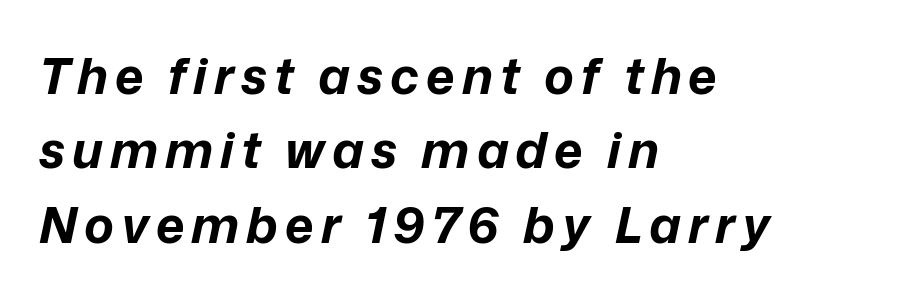
Q: Is the text bold? A: Yes.
Q: Is the text italic (slanted)? A: Yes, it leans right by about 12 degrees.
Q: Is the text underlined? A: No.
Q: How is the paragraph aligned? A: Left-aligned.
Q: Is the spacing between lines tight, normal or loose? A: Normal.
Q: Width (condensed, normal, or wide)? A: Normal.
Q: Stroke contrast? A: Low.
Q: x-height? A: Medium.
Q: Monospaced? A: No.
